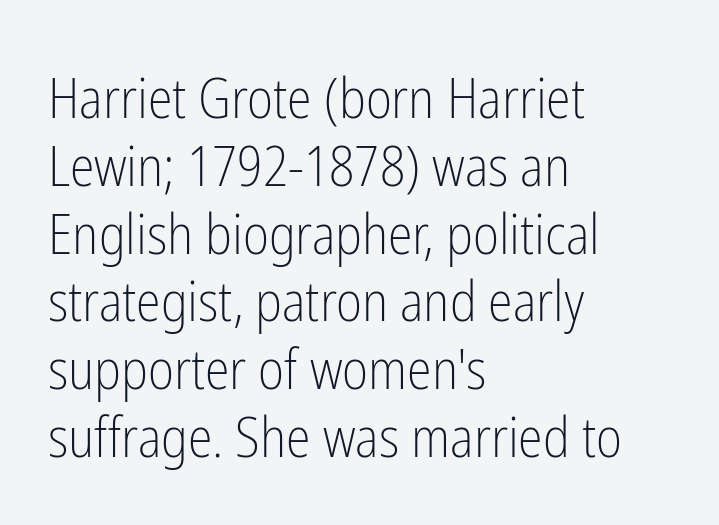
The image shows 56 px light, condensed sans-serif type, upright; set left-aligned, line spacing 1.21x, normal letter spacing, not underlined; low stroke contrast and a medium x-height.
